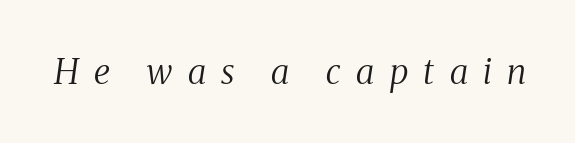
Q: Is the text bold? A: No.
Q: Is the text italic (slanted)? A: Yes, it leans right by about 8 degrees.
Q: Is the typeface a serif or a sans-serif typeface? A: Serif.
Q: Is the text underlined? A: No.
Q: Is the spacing between letters normal or unusually wide? A: Unusually wide.
Q: Width (condensed, normal, or wide)? A: Condensed.
Q: Stroke contrast? A: Medium.
Q: x-height? A: Medium.
Q: Monospaced? A: No.
